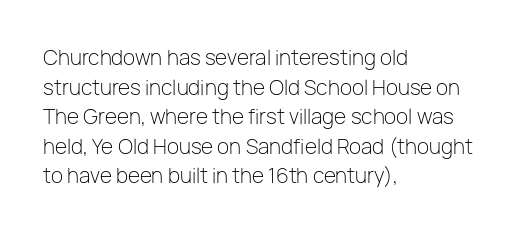
Q: Is the text bold? A: No.
Q: Is the text italic (slanted)? A: No, it is upright.
Q: Is the text underlined? A: No.
Q: How is the paragraph aligned? A: Left-aligned.
Q: Is the spacing between letters normal or unusually wide? A: Normal.
Q: Is the spacing between lines tight, normal or loose? A: Normal.
